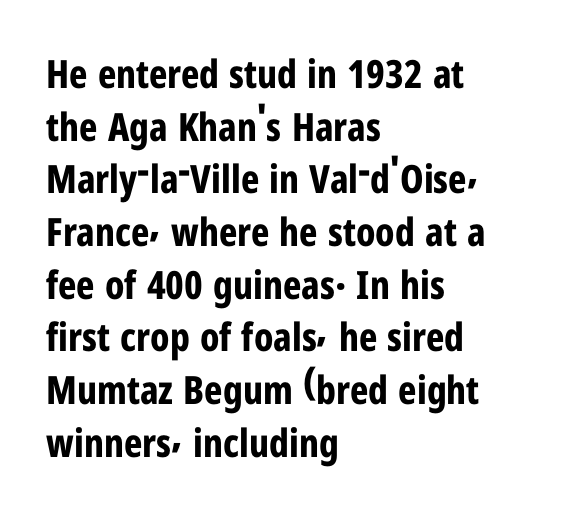
{"serif": "no", "italic": "no", "bold": "yes", "weight": "bold", "width": "condensed", "stroke_contrast": "low", "x_height": "medium", "monospaced": "no", "underline": "no", "align": "left", "line_spacing": "normal", "line_spacing_ratio": 1.35, "letter_spacing": "normal", "letter_spacing_em": 0.0, "glyph_px": 39}
